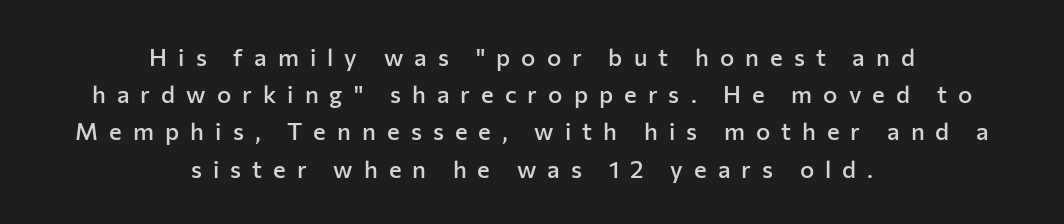
{"italic": "no", "bold": "semi", "underline": "no", "align": "center", "line_spacing": "normal", "line_spacing_ratio": 1.55, "letter_spacing": "wide", "letter_spacing_em": 0.46, "glyph_px": 24}
